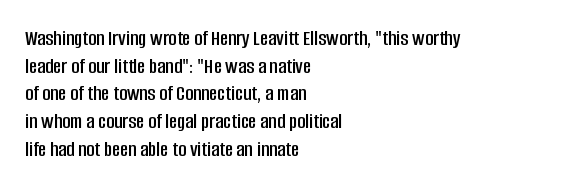
Q: Is the text italic (slanted)? A: No, it is upright.
Q: Is the text underlined? A: No.
Q: How is the paragraph aligned? A: Left-aligned.
Q: Is the spacing between letters normal or unusually wide? A: Normal.
Q: Is the spacing between lines tight, normal or loose? A: Normal.
